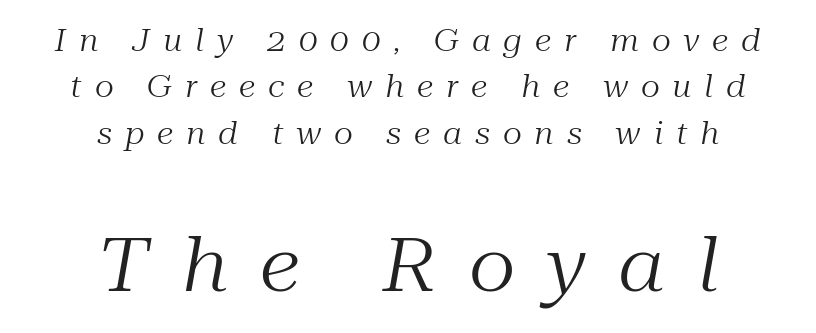
The image shows 74 px regular-weight serif type, italic (leaning right); set centered, normal line spacing (1.55x), unusually wide letter spacing (+0.43 em), not underlined; the second (bottom) block is 2.47x larger; medium stroke contrast and a medium x-height.
